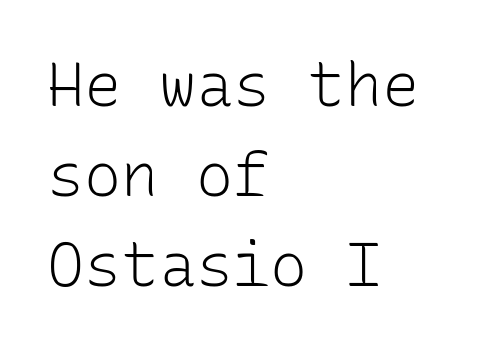
Q: Is the text bold? A: No.
Q: Is the text italic (slanted)? A: No, it is upright.
Q: Is the typeface a serif or a sans-serif typeface? A: Sans-serif.
Q: Is the text underlined? A: No.
Q: How is the paragraph aligned? A: Left-aligned.
Q: Is the spacing between letters normal or unusually wide? A: Normal.
Q: Is the spacing between lines tight, normal or loose? A: Normal.
Q: Width (condensed, normal, or wide)? A: Normal.
Q: Stroke contrast? A: Low.
Q: x-height? A: Medium.
Q: Monospaced? A: Yes.
